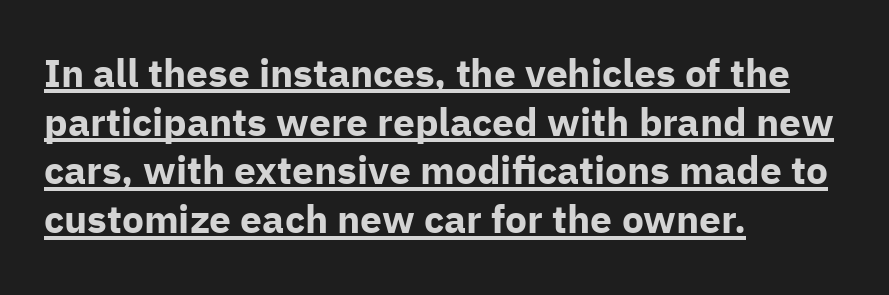
The image shows 39 px bold sans-serif type, upright; set left-aligned, normal line spacing (1.25x), normal letter spacing, underlined; low stroke contrast and a medium x-height.
